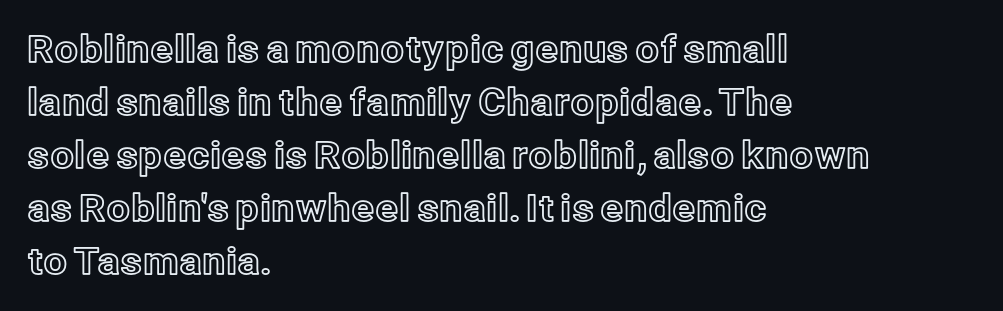
The image shows 37 px text type, upright; set left-aligned, normal line spacing (1.43x), normal letter spacing, not underlined; a medium x-height.
